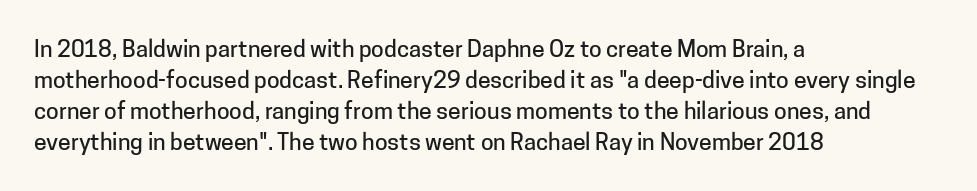
The image shows 23 px text type, upright; set left-aligned, normal line spacing (1.35x), normal letter spacing, not underlined.
